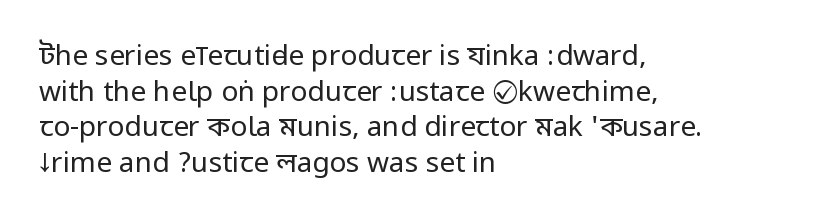
The letters look calm and open, with moderate or lighter stems. Standard letterfit; no display-style spreading of the glyphs. Alignment: flush left. Unlike a traditional serif, this face leaves its strokes unadorned. Unmarked baselines from the first word to the last.
